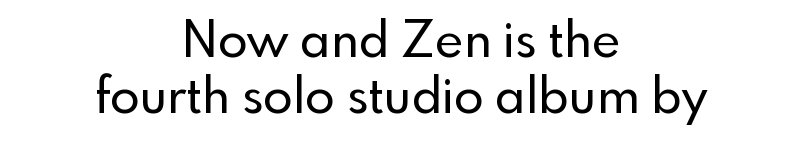
Q: Is the text italic (slanted)? A: No, it is upright.
Q: Is the typeface a serif or a sans-serif typeface? A: Sans-serif.
Q: Is the text underlined? A: No.
Q: How is the paragraph aligned? A: Centered.
Q: Is the spacing between letters normal or unusually wide? A: Normal.
Q: Is the spacing between lines tight, normal or loose? A: Tight.
Q: Width (condensed, normal, or wide)? A: Normal.
Q: x-height? A: Small.
Q: Monospaced? A: No.
